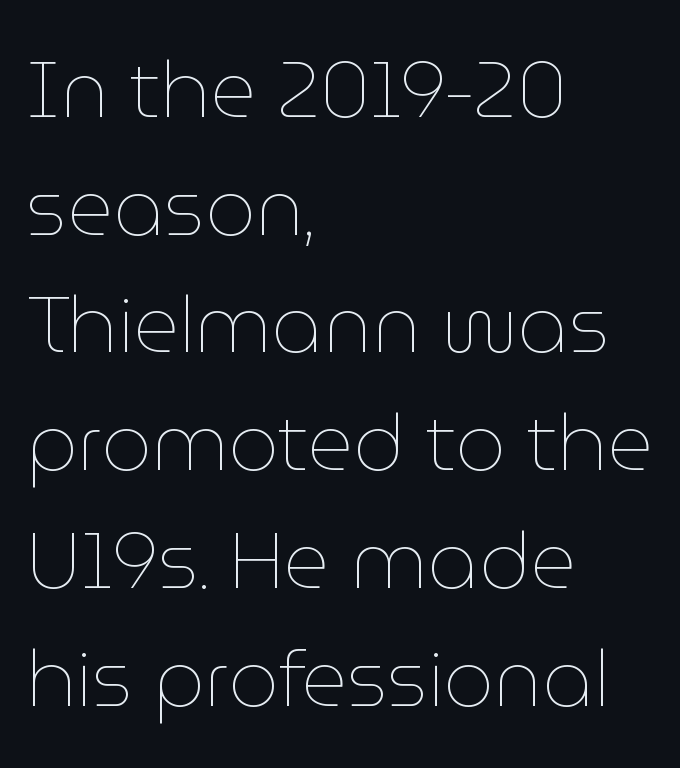
{"italic": "no", "bold": "no", "weight": "thin", "width": "normal", "stroke_contrast": "low", "x_height": "medium", "monospaced": "no", "underline": "no", "align": "left", "line_spacing": "normal", "line_spacing_ratio": 1.49, "letter_spacing": "normal", "letter_spacing_em": 0.0, "glyph_px": 79}
